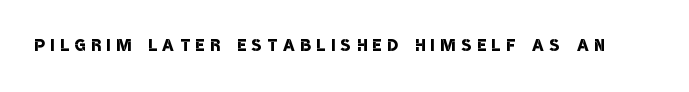
{"bold": "semi", "underline": "no", "letter_spacing": "wide", "letter_spacing_em": 0.26, "glyph_px": 23}
